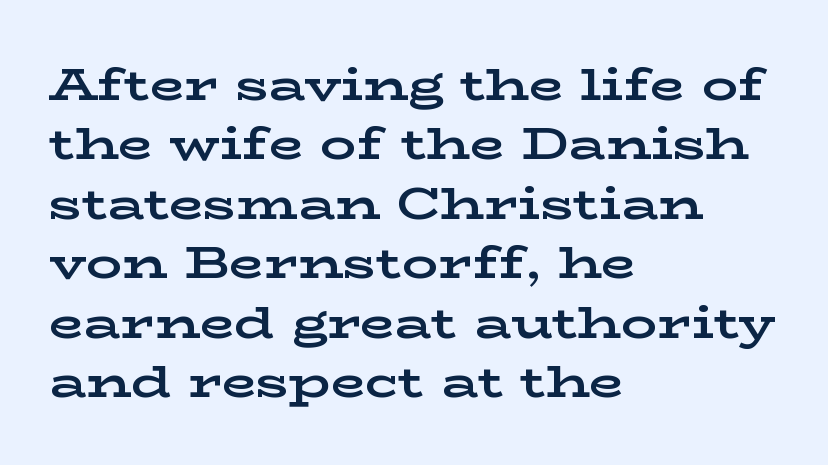
The image shows 45 px bold, wide serif type, upright; set left-aligned, normal line spacing (1.32x), normal letter spacing, not underlined; low stroke contrast and a medium x-height.
